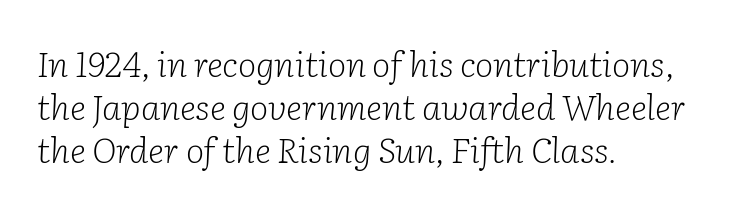
The characters are drawn with everyday or finer stroke widths. Varying glyph widths throughout — classic text-font behaviour. Examine the stroke ends and you'll spot serifs. The strip under each line holds only bare page.
